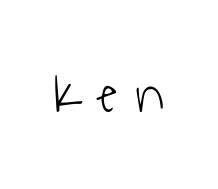
{"serif": "no", "bold": "no", "weight": "light", "width": "condensed", "stroke_contrast": "low", "x_height": "medium", "monospaced": "no", "underline": "no", "letter_spacing": "wide", "letter_spacing_em": 0.29, "glyph_px": 59}
